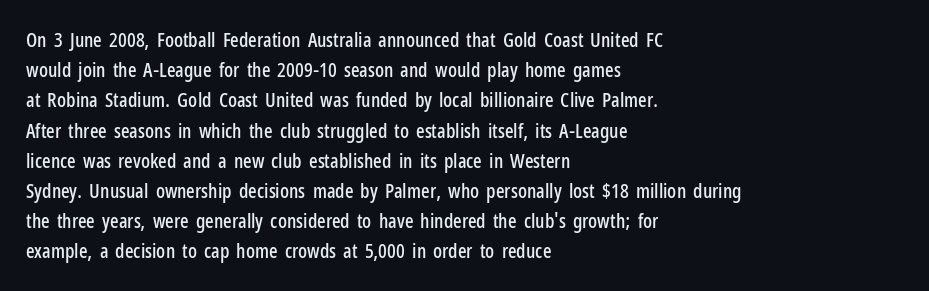
{"italic": "no", "underline": "no", "align": "left", "line_spacing": "normal", "line_spacing_ratio": 1.51, "letter_spacing": "normal", "letter_spacing_em": 0.0, "glyph_px": 20}
